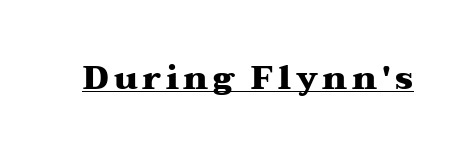
{"serif": "yes", "italic": "no", "bold": "yes", "weight": "heavy", "width": "wide", "stroke_contrast": "medium", "x_height": "medium", "monospaced": "no", "underline": "yes", "glyph_px": 33}
